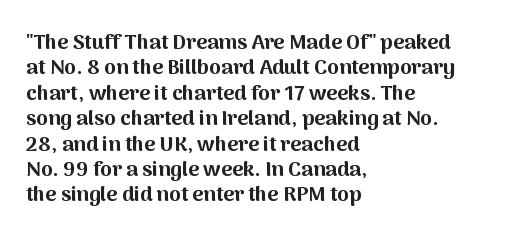
The image shows 21 px bold type, upright; set left-aligned, line spacing 1.21x, normal letter spacing, not underlined.
